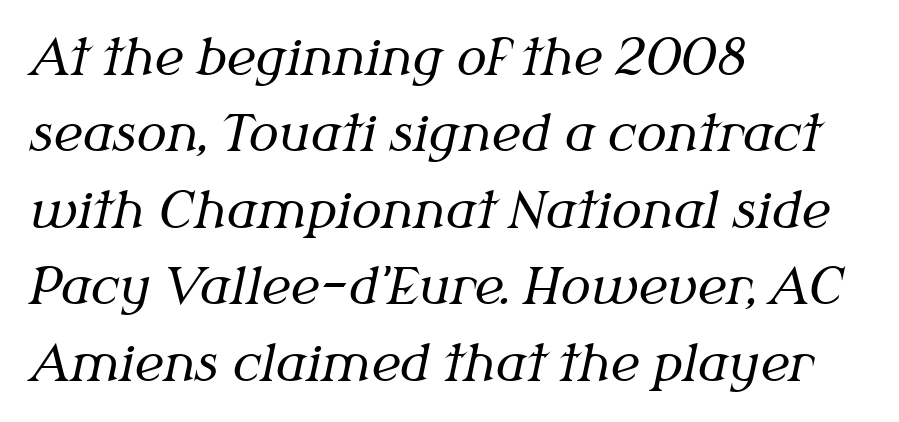
Q: Is the text bold? A: No.
Q: Is the text italic (slanted)? A: Yes, it leans right by about 12 degrees.
Q: Is the typeface a serif or a sans-serif typeface? A: Serif.
Q: Is the text underlined? A: No.
Q: How is the paragraph aligned? A: Left-aligned.
Q: Is the spacing between letters normal or unusually wide? A: Normal.
Q: Is the spacing between lines tight, normal or loose? A: Normal.
Q: Width (condensed, normal, or wide)? A: Normal.
Q: Stroke contrast? A: Medium.
Q: x-height? A: Medium.
Q: Monospaced? A: No.
